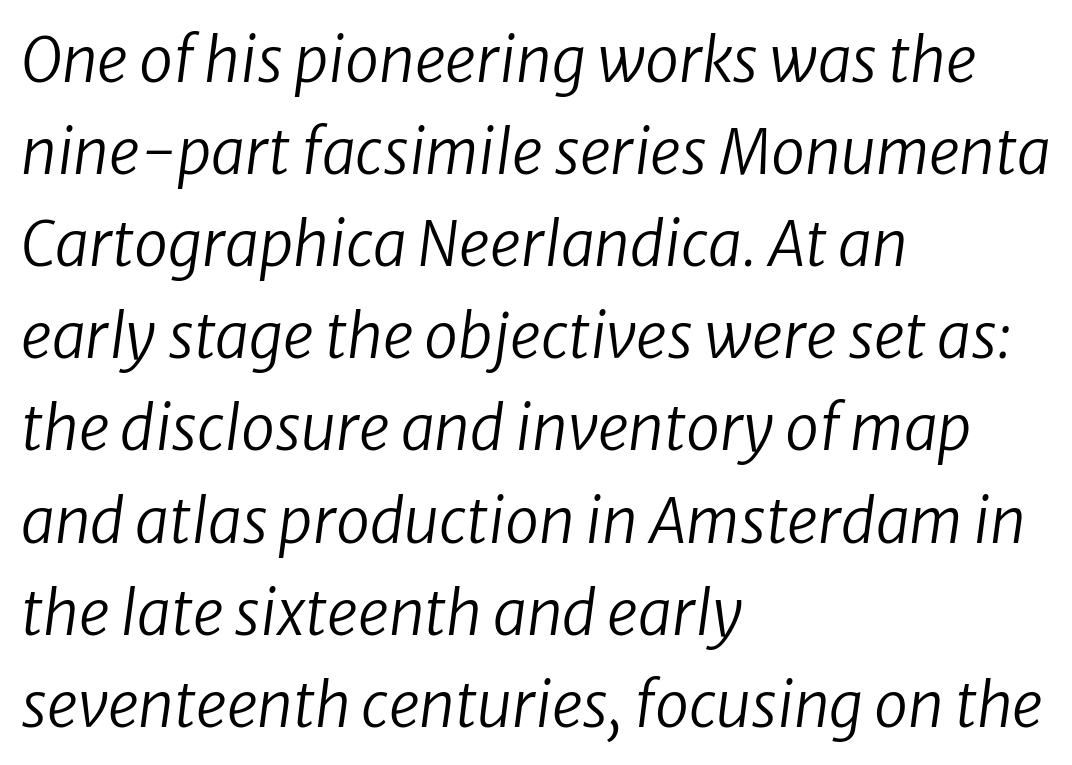
{"serif": "no", "bold": "no", "weight": "regular", "width": "normal", "stroke_contrast": "low", "x_height": "medium", "monospaced": "no", "underline": "no", "align": "left", "line_spacing": "normal", "line_spacing_ratio": 1.51, "letter_spacing": "normal", "letter_spacing_em": 0.0, "glyph_px": 61}
